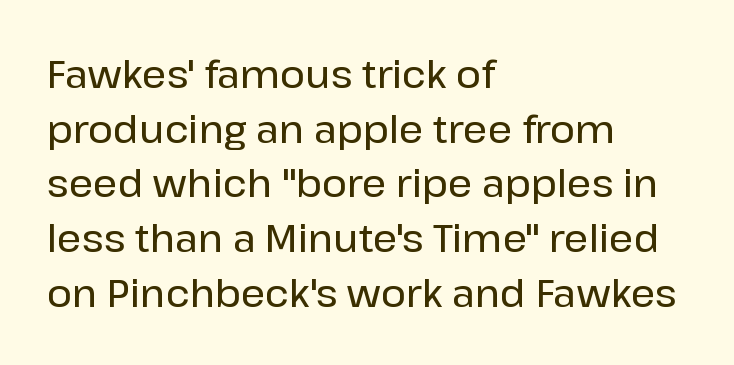
{"serif": "no", "italic": "no", "width": "normal", "stroke_contrast": "low", "x_height": "medium", "monospaced": "no", "underline": "no", "align": "left", "line_spacing": "normal", "line_spacing_ratio": 1.44, "letter_spacing": "normal", "letter_spacing_em": 0.0, "glyph_px": 38}
